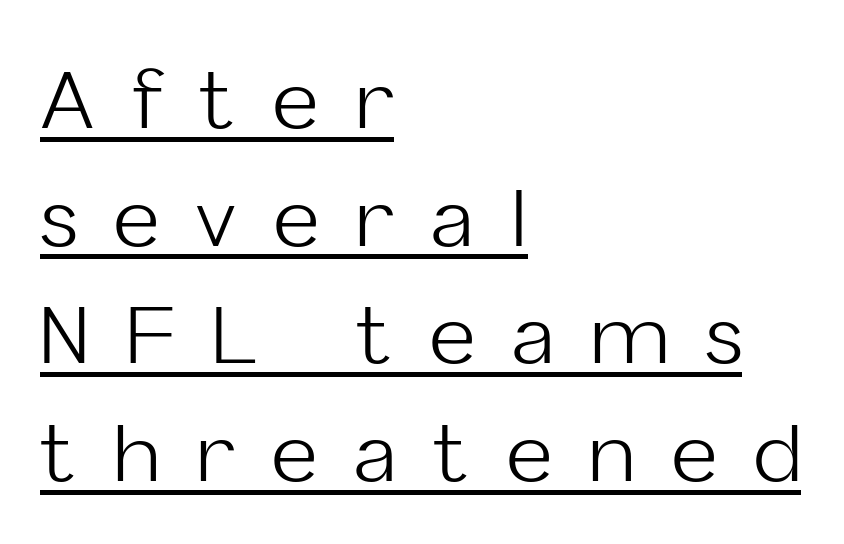
Leading: standard. Italic? Not at all — the glyphs are vertical. This rendering employs a face without finishing strokes, i.e., a sans-serif. There is plenty of visible air inserted between adjacent glyphs. Weight class: somewhere from thin through regular. Here the designer chose a conventional face with non-uniform glyph widths.
